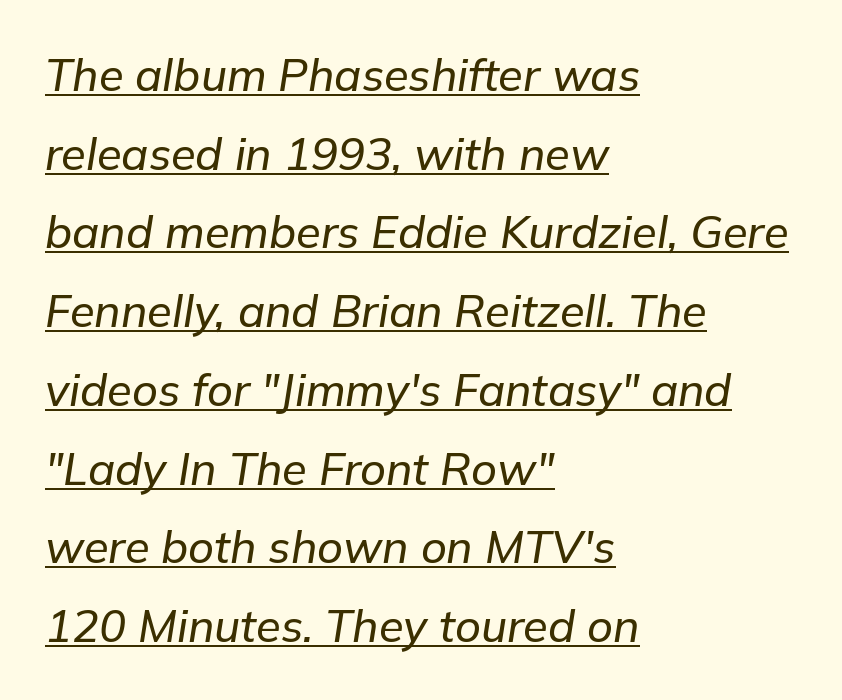
{"italic": "yes", "lean": "right", "slant_degrees": 9, "width": "normal", "stroke_contrast": "low", "x_height": "medium", "monospaced": "no", "underline": "yes", "align": "left", "line_spacing_ratio": 1.75, "letter_spacing": "normal", "letter_spacing_em": 0.0, "glyph_px": 45}
